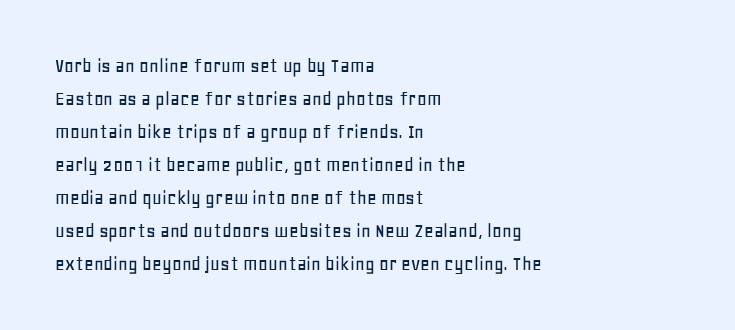
The image shows 21 px text type, upright; set left-aligned, normal line spacing (1.57x), normal letter spacing, not underlined.
